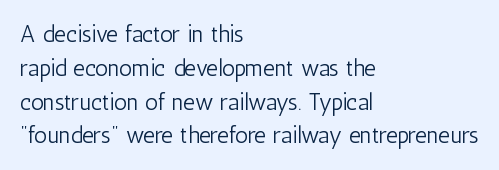
Q: Is the text bold? A: No.
Q: Is the text italic (slanted)? A: No, it is upright.
Q: Is the text underlined? A: No.
Q: How is the paragraph aligned? A: Left-aligned.
Q: Is the spacing between letters normal or unusually wide? A: Normal.
Q: Is the spacing between lines tight, normal or loose? A: Normal.
